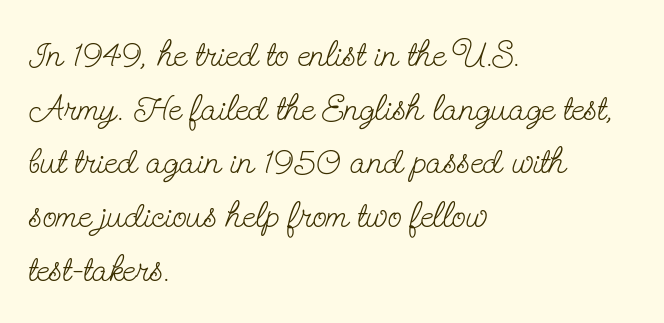
Q: Is the text bold? A: No.
Q: Is the text italic (slanted)? A: Yes.
Q: Is the typeface a serif or a sans-serif typeface? A: Serif.
Q: Is the text underlined? A: No.
Q: How is the paragraph aligned? A: Left-aligned.
Q: Is the spacing between letters normal or unusually wide? A: Normal.
Q: Is the spacing between lines tight, normal or loose? A: Normal.
Q: Width (condensed, normal, or wide)? A: Condensed.
Q: Stroke contrast? A: Low.
Q: x-height? A: Small.
Q: Monospaced? A: No.
